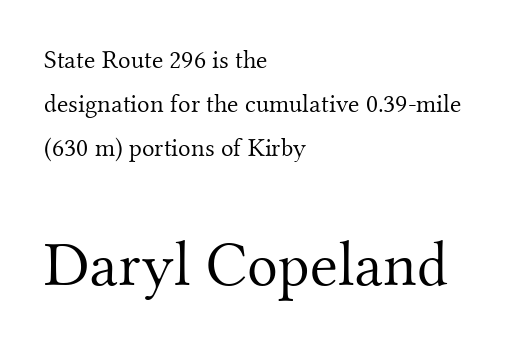
Underline: absent. Proportional: the letters do not fall into vertical columns. The characters are drawn with everyday or finer stroke widths. The passage shown has conventional tracking throughout. Normally led — the rows are evenly, conventionally spaced.
